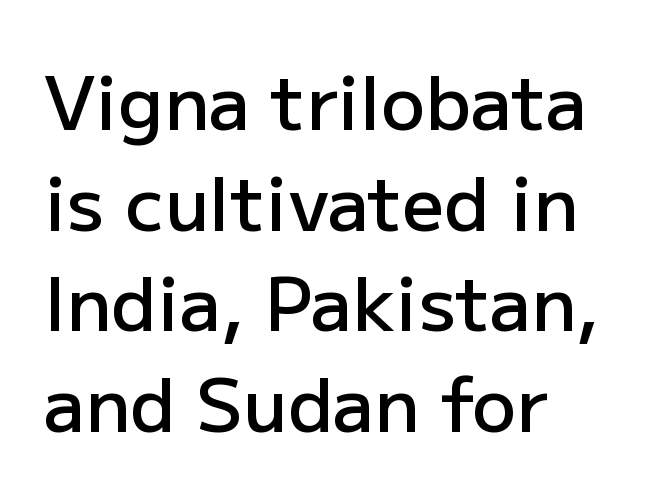
{"serif": "no", "italic": "no", "bold": "semi", "weight": "semibold", "width": "normal", "stroke_contrast": "low", "x_height": "medium", "monospaced": "no", "underline": "no", "align": "left", "line_spacing": "normal", "line_spacing_ratio": 1.36, "letter_spacing": "normal", "letter_spacing_em": 0.0, "glyph_px": 74}
